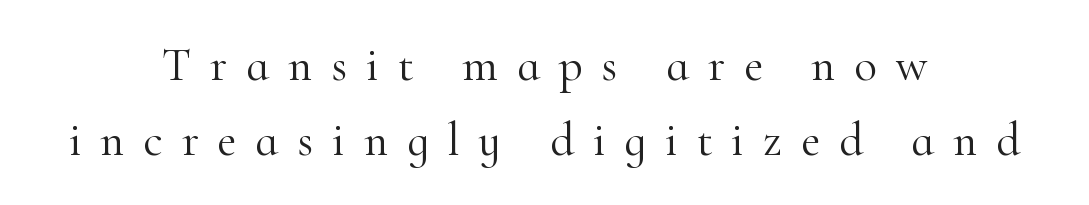
Q: Is the text bold? A: No.
Q: Is the text italic (slanted)? A: No, it is upright.
Q: Is the typeface a serif or a sans-serif typeface? A: Serif.
Q: Is the text underlined? A: No.
Q: How is the paragraph aligned? A: Centered.
Q: Is the spacing between letters normal or unusually wide? A: Unusually wide.
Q: Is the spacing between lines tight, normal or loose? A: Normal.
Q: Width (condensed, normal, or wide)? A: Normal.
Q: Stroke contrast? A: High.
Q: x-height? A: Small.
Q: Monospaced? A: No.
